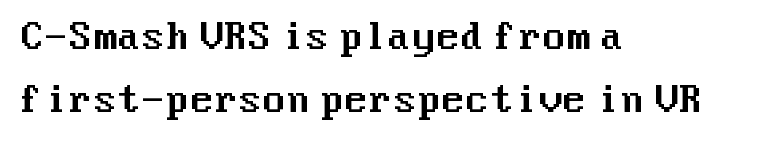
Q: Is the text italic (slanted)? A: No, it is upright.
Q: Is the typeface a serif or a sans-serif typeface? A: Sans-serif.
Q: Is the text underlined? A: No.
Q: How is the paragraph aligned? A: Left-aligned.
Q: Is the spacing between letters normal or unusually wide? A: Normal.
Q: Width (condensed, normal, or wide)? A: Normal.
Q: Stroke contrast? A: Medium.
Q: x-height? A: Medium.
